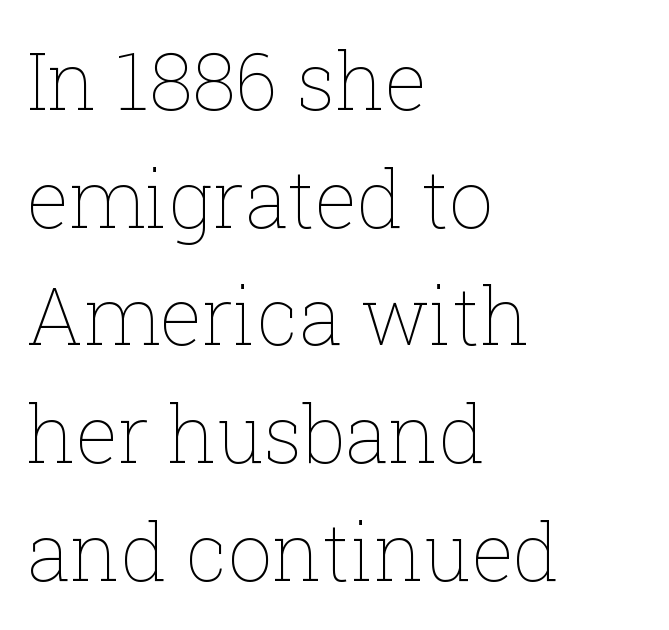
{"italic": "no", "bold": "no", "weight": "thin", "width": "normal", "stroke_contrast": "low", "x_height": "medium", "monospaced": "no", "underline": "no", "align": "left", "line_spacing": "normal", "line_spacing_ratio": 1.49, "letter_spacing": "normal", "letter_spacing_em": 0.0, "glyph_px": 79}
